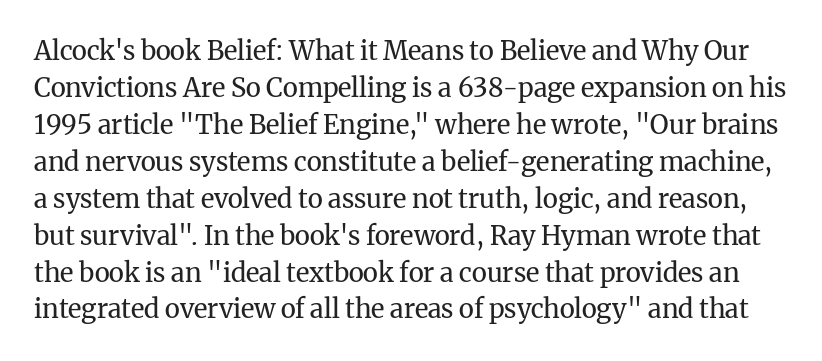
{"italic": "no", "bold": "no", "underline": "no", "line_spacing": "normal", "line_spacing_ratio": 1.42, "letter_spacing": "normal", "letter_spacing_em": 0.0, "glyph_px": 26}
